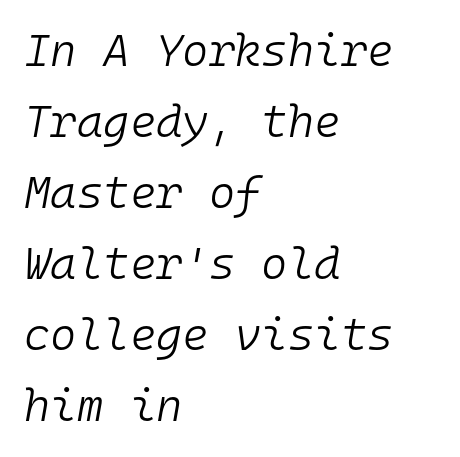
Q: Is the text bold? A: No.
Q: Is the text italic (slanted)? A: Yes, it leans right by about 10 degrees.
Q: Is the text underlined? A: No.
Q: How is the paragraph aligned? A: Left-aligned.
Q: Is the spacing between letters normal or unusually wide? A: Normal.
Q: Is the spacing between lines tight, normal or loose? A: Normal.
Q: Width (condensed, normal, or wide)? A: Normal.
Q: Stroke contrast? A: Low.
Q: x-height? A: Medium.
Q: Monospaced? A: Yes.
